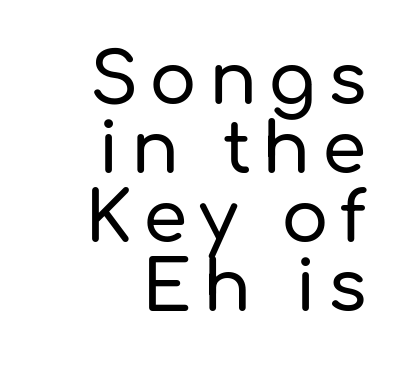
{"serif": "no", "italic": "no", "width": "normal", "stroke_contrast": "low", "x_height": "medium", "monospaced": "no", "underline": "no", "align": "right", "line_spacing": "tight", "line_spacing_ratio": 0.97, "glyph_px": 71}
